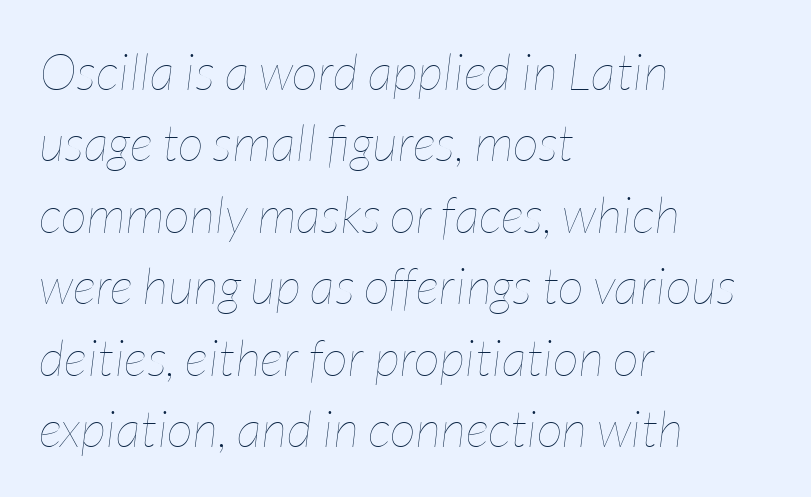
{"italic": "yes", "lean": "right", "slant_degrees": 7, "bold": "no", "weight": "thin", "width": "condensed", "stroke_contrast": "low", "x_height": "medium", "monospaced": "no", "underline": "no", "align": "left", "line_spacing": "normal", "line_spacing_ratio": 1.4, "letter_spacing": "normal", "letter_spacing_em": 0.0, "glyph_px": 51}
